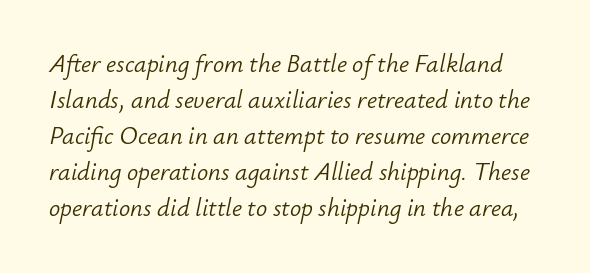
{"italic": "yes", "lean": "right", "slant_degrees": 12, "bold": "no", "underline": "no", "line_spacing": "normal", "line_spacing_ratio": 1.44, "letter_spacing": "normal", "letter_spacing_em": 0.0, "glyph_px": 25}
